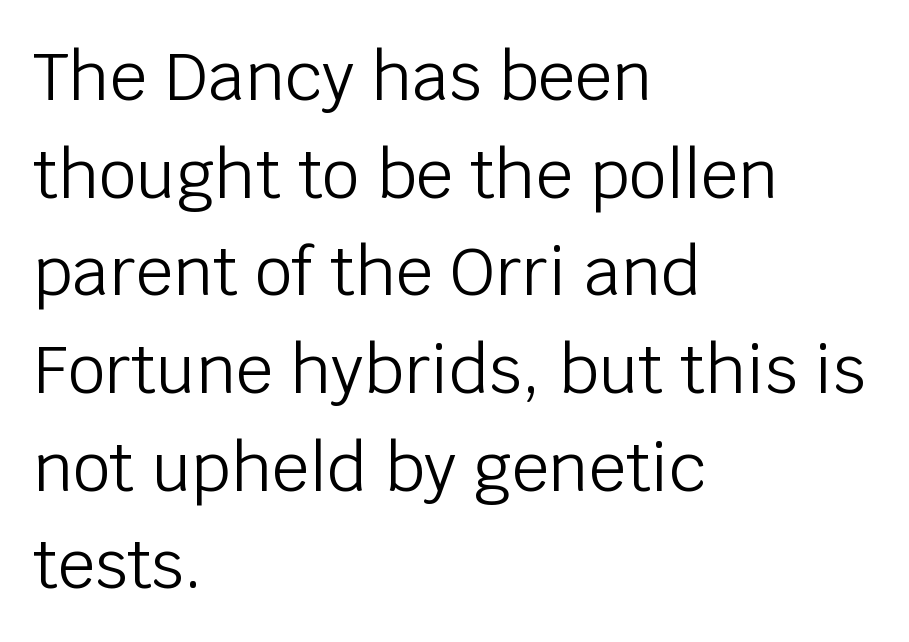
Honestly, there is no underline to notice here at all. Are there feet on the stems? There aren't — it's a sans. Unbolded letterforms with no extra heft. You can tell it's not italic because the verticals are truly vertical. Visually the block forms a straight wall on the left and a jagged coastline on the right.
